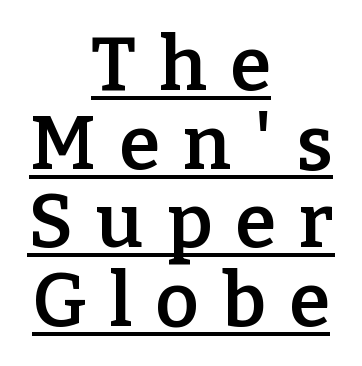
The image shows 75 px semibold serif type, upright; set centered, tight line spacing (1.05x), unusually wide letter spacing (+0.31 em), underlined; low stroke contrast and a medium x-height.
